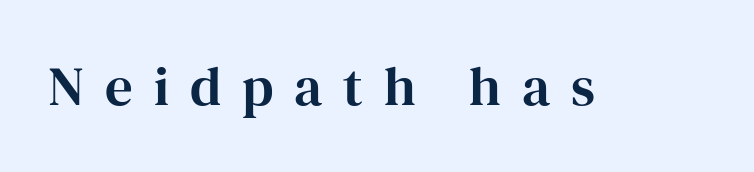
The image shows 55 px serif type, upright; set unusually wide letter spacing (+0.38 em), not underlined; high stroke contrast and a medium x-height.
